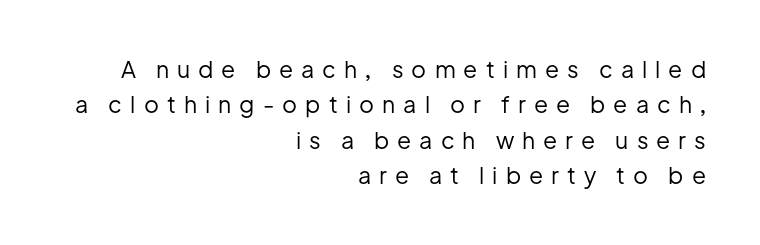
{"italic": "no", "bold": "no", "underline": "no", "align": "right", "line_spacing": "normal", "line_spacing_ratio": 1.54, "letter_spacing": "wide", "letter_spacing_em": 0.35, "glyph_px": 23}
